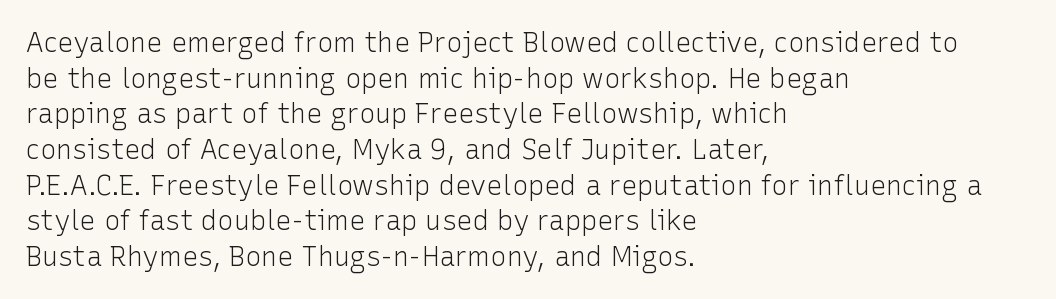
The image shows 27 px text type, upright; set left-aligned, normal line spacing (1.32x), normal letter spacing, not underlined.
